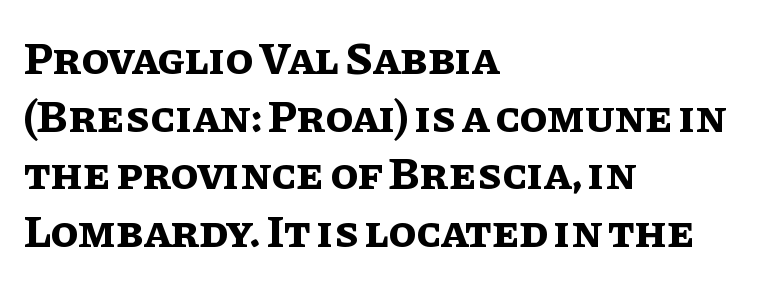
Q: Is the text bold? A: Yes.
Q: Is the text italic (slanted)? A: No, it is upright.
Q: Is the text underlined? A: No.
Q: How is the paragraph aligned? A: Left-aligned.
Q: Is the spacing between letters normal or unusually wide? A: Normal.
Q: Is the spacing between lines tight, normal or loose? A: Normal.
Q: Width (condensed, normal, or wide)? A: Normal.
Q: Stroke contrast? A: Low.
Q: x-height? A: Large.
Q: Monospaced? A: No.
